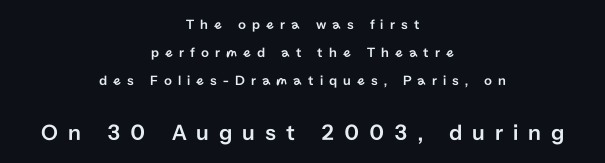
{"italic": "no", "underline": "no", "align": "center", "line_spacing": "loose", "line_spacing_ratio": 2.0, "letter_spacing": "wide", "letter_spacing_em": 0.43, "larger_block": "second", "size_ratio": 1.64, "glyph_px": 23}
